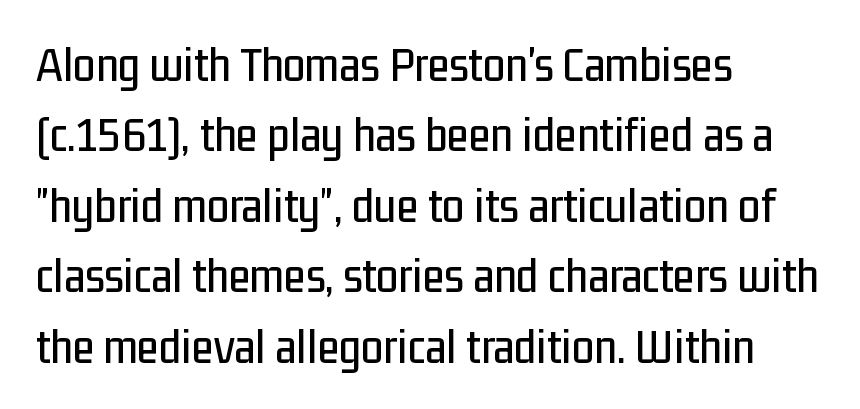
The image shows 50 px condensed sans-serif type, upright; set left-aligned, normal line spacing (1.41x), normal letter spacing, not underlined; low stroke contrast and a medium x-height.
